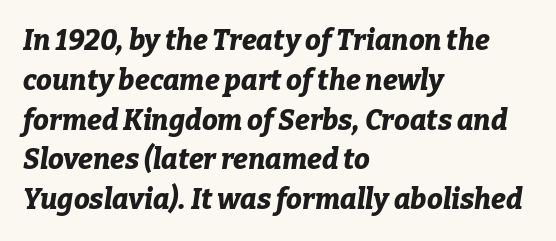
Q: Is the text bold? A: Yes.
Q: Is the text italic (slanted)? A: Yes, it leans right by about 9 degrees.
Q: Is the text underlined? A: No.
Q: How is the paragraph aligned? A: Left-aligned.
Q: Is the spacing between letters normal or unusually wide? A: Normal.
Q: Is the spacing between lines tight, normal or loose? A: Normal.
Q: Width (condensed, normal, or wide)? A: Normal.
Q: Stroke contrast? A: Low.
Q: x-height? A: Medium.
Q: Monospaced? A: No.
